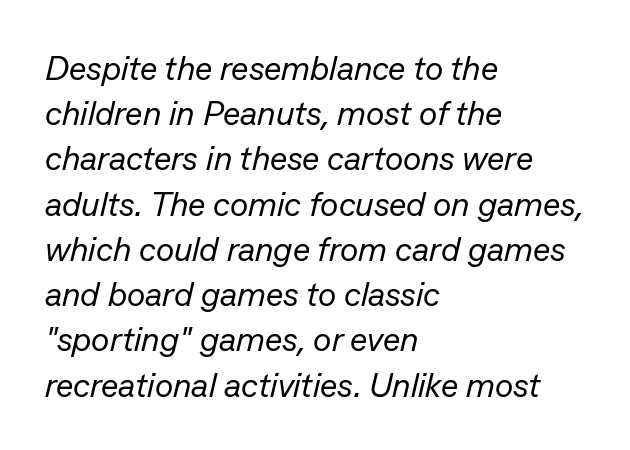
Q: Is the text bold? A: No.
Q: Is the text italic (slanted)? A: Yes, it leans right by about 13 degrees.
Q: Is the text underlined? A: No.
Q: How is the paragraph aligned? A: Left-aligned.
Q: Is the spacing between letters normal or unusually wide? A: Normal.
Q: Is the spacing between lines tight, normal or loose? A: Normal.
Q: Width (condensed, normal, or wide)? A: Normal.
Q: Stroke contrast? A: Low.
Q: x-height? A: Medium.
Q: Monospaced? A: No.
